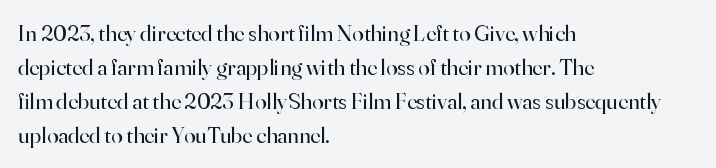
The image shows 23 px text type, upright; set left-aligned, normal line spacing (1.48x), normal letter spacing, not underlined.
